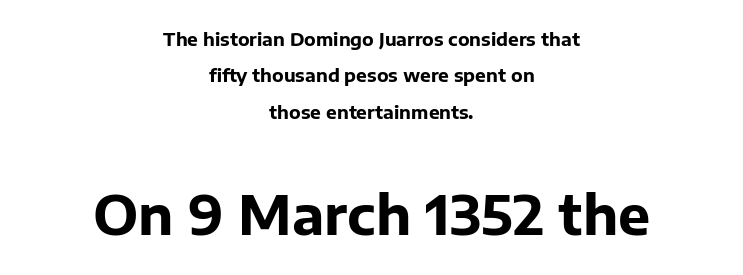
The image shows 54 px bold sans-serif type, upright; set centered, loose line spacing (2.02x), normal letter spacing, not underlined; the second (bottom) block is 3.0x larger; low stroke contrast and a medium x-height.
